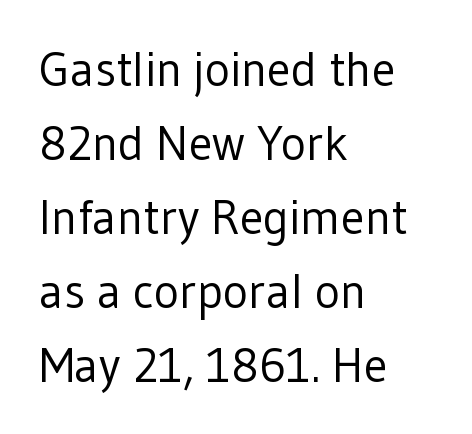
The tracking reads as untouched default to a designer's eye. Notice how descenders clear the ascenders below comfortably — that's standard leading. Upright lettering throughout. Line starts are locked; line ends wander. Serif or sans? Sans — the stroke terminals are bare. Bare-footed words on every line.
